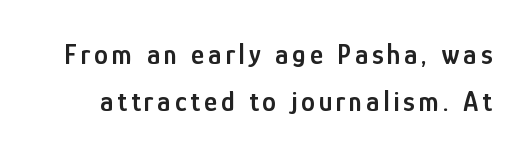
The image shows 28 px semibold, condensed sans-serif type, upright; set normal line spacing (1.69x), not underlined; low stroke contrast and a medium x-height.
